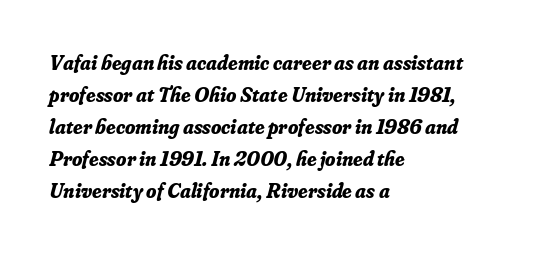
The image shows 21 px bold type, italic (leaning right); set left-aligned, normal line spacing (1.52x), normal letter spacing, not underlined.
